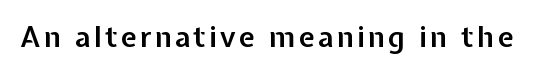
Q: Is the text bold? A: Semi-bold.
Q: Is the text italic (slanted)? A: No, it is upright.
Q: Is the typeface a serif or a sans-serif typeface? A: Sans-serif.
Q: Is the text underlined? A: No.
Q: Width (condensed, normal, or wide)? A: Normal.
Q: Stroke contrast? A: Low.
Q: x-height? A: Medium.
Q: Monospaced? A: No.
